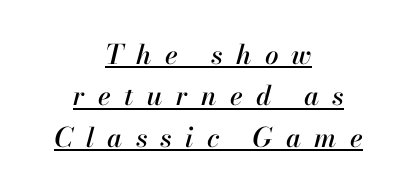
Baseline-to-baseline distance is the conventional proportion of letter height. There is plenty of visible air inserted between adjacent glyphs. Beneath each row of characters lies a ruled line. Notice how the passage keeps no hard edge, just a central spine. There's an unmistakable incline to the writing here.
